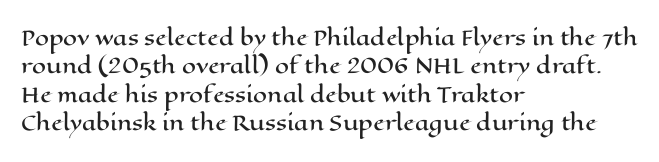
The image shows 20 px text type, upright; set left-aligned, normal line spacing (1.42x), normal letter spacing, not underlined.
